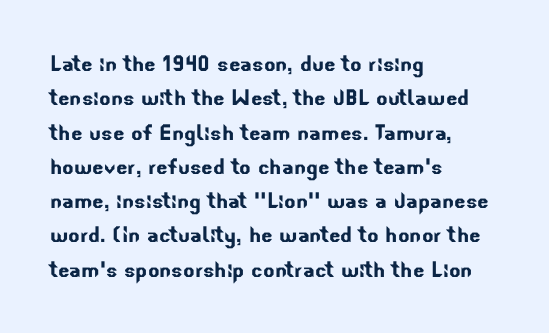
Any mark beneath the type? The region is blank. Horizontal bands of white between lines are of average thickness. The line texture is even and compact thanks to regular tracking. Every row of glyphs begins at an identical x-position on the left.
